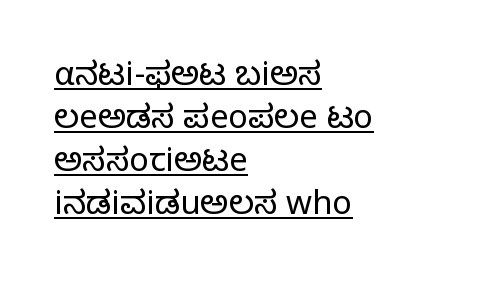
Q: Is the text bold? A: No.
Q: Is the text italic (slanted)? A: No, it is upright.
Q: Is the typeface a serif or a sans-serif typeface? A: Sans-serif.
Q: Is the text underlined? A: Yes.
Q: How is the paragraph aligned? A: Left-aligned.
Q: Is the spacing between letters normal or unusually wide? A: Normal.
Q: Is the spacing between lines tight, normal or loose? A: Normal.
Q: Width (condensed, normal, or wide)? A: Normal.
Q: Stroke contrast? A: Low.
Q: x-height? A: Medium.
Q: Monospaced? A: No.
